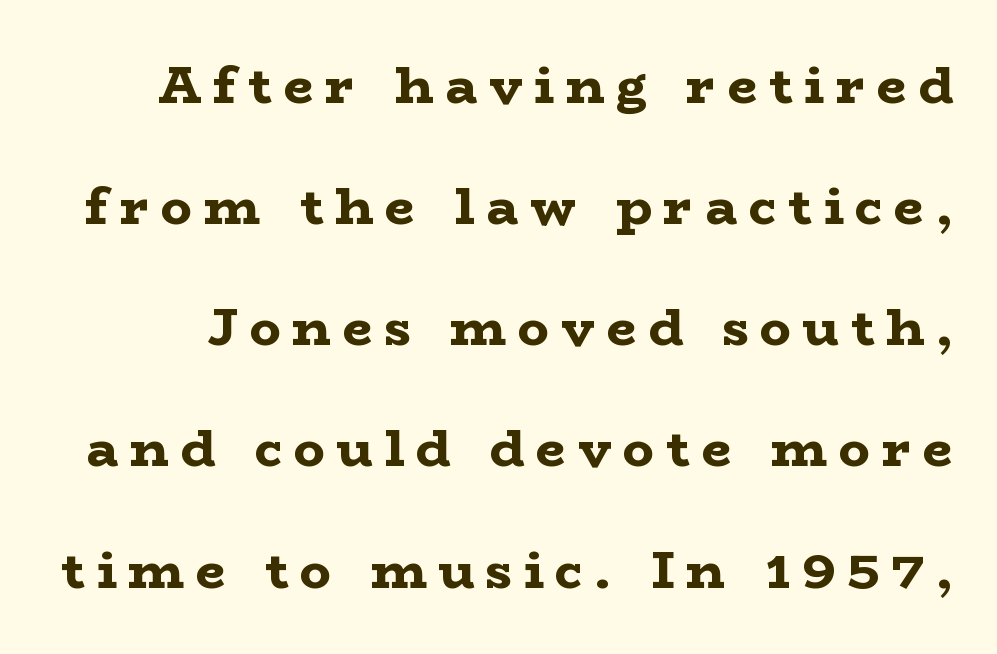
Notice the wide empty band between every row — that's loose leading. Honestly, there is no underline to notice here at all. Varying glyph widths throughout — classic text-font behaviour. Letterform terminals end in serifs throughout the passage. Every stem runs plumb, perpendicular to the baseline.
